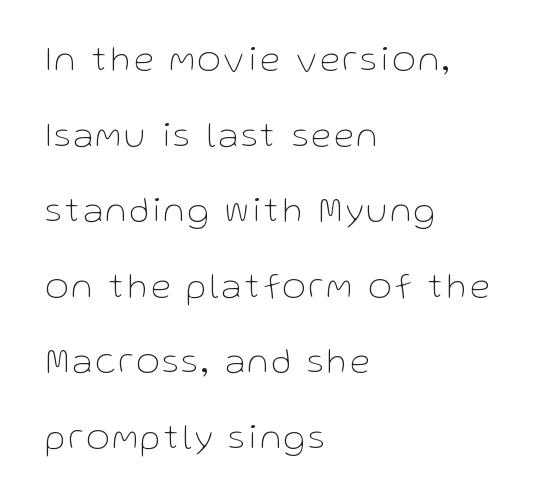
Visually the block forms a straight wall on the left and a jagged coastline on the right. Each letter's strokes conclude bluntly, with no projecting serifs. The letters advance in unequal steps, a hallmark of proportional type. The gap between lines stays unmarked. The strokes are not fattened; the text isn't bold. Is there any slant? The stems are plumb.
